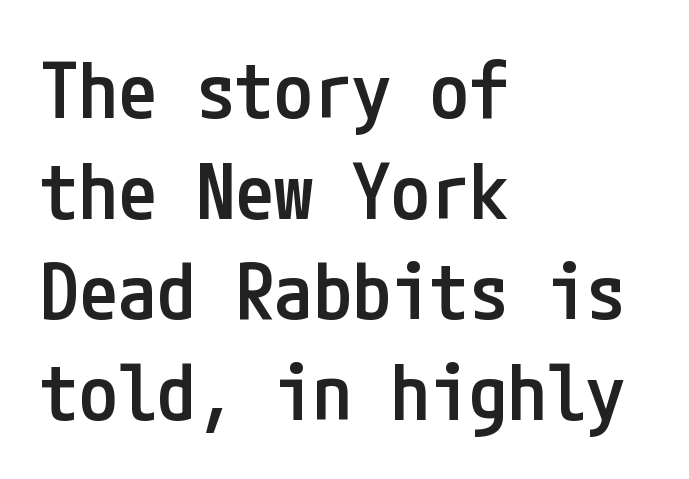
The image shows 78 px semibold, condensed sans-serif type, upright; set left-aligned, normal line spacing (1.29x), normal letter spacing, not underlined; low stroke contrast and a medium x-height.
